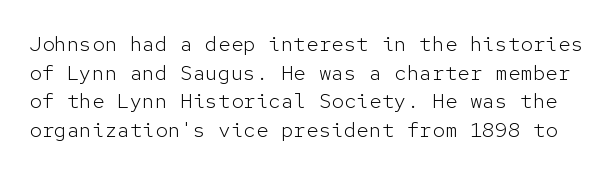
The image shows 21 px text type, upright; set normal line spacing (1.36x), normal letter spacing, not underlined.
